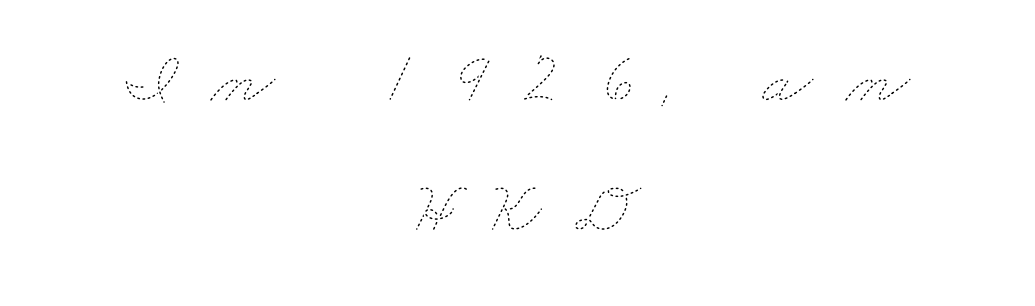
Lines of text with bare space underneath. The letterforms sit at book weight or below. The gaps between neighbouring characters are conspicuously large. Caption: multi-line text, centered on the measure. The letters advance in unequal steps, a hallmark of proportional type.
